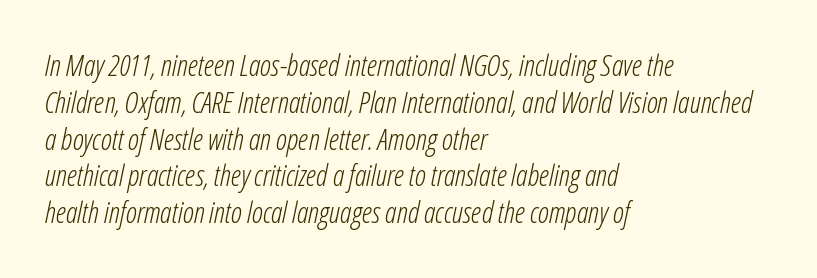
{"italic": "yes", "lean": "right", "slant_degrees": 12, "bold": "no", "weight": "light", "width": "condensed", "stroke_contrast": "low", "x_height": "medium", "monospaced": "no", "underline": "no", "align": "left", "line_spacing": "normal", "line_spacing_ratio": 1.27, "letter_spacing": "normal", "letter_spacing_em": 0.0, "glyph_px": 29}
